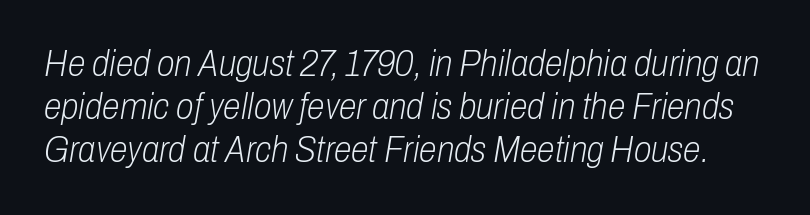
{"italic": "yes", "lean": "right", "slant_degrees": 10, "bold": "no", "weight": "light", "width": "condensed", "stroke_contrast": "low", "x_height": "medium", "monospaced": "no", "underline": "no", "line_spacing_ratio": 1.2, "letter_spacing": "normal", "letter_spacing_em": 0.0, "glyph_px": 36}
